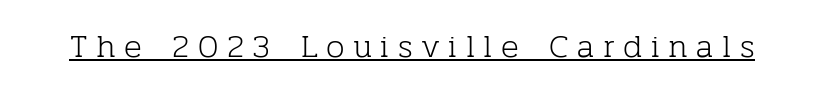
Are there feet on the stems? There are — it's a serif. The letters stand straight up with perfectly vertical stems. Spacing verdict: proportional, widths tailored to each character. Short note: letters widely spaced. The rendering uses the underline text-decoration. Stroke thickness stays within the range of a standard reading face or lighter.
